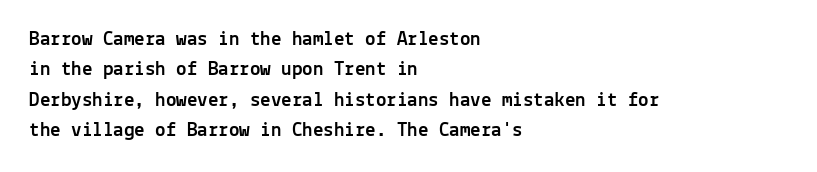
{"italic": "no", "underline": "no", "align": "left", "line_spacing": "normal", "line_spacing_ratio": 1.45, "letter_spacing": "normal", "letter_spacing_em": 0.0, "glyph_px": 21}
